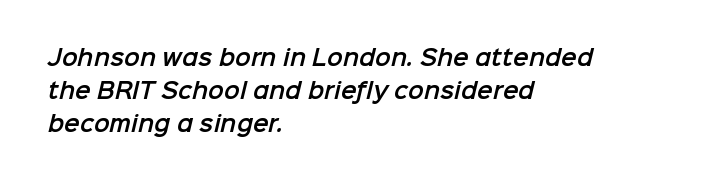
Q: Is the text underlined? A: No.
Q: How is the paragraph aligned? A: Left-aligned.
Q: Is the spacing between letters normal or unusually wide? A: Normal.
Q: Is the spacing between lines tight, normal or loose? A: Normal.
